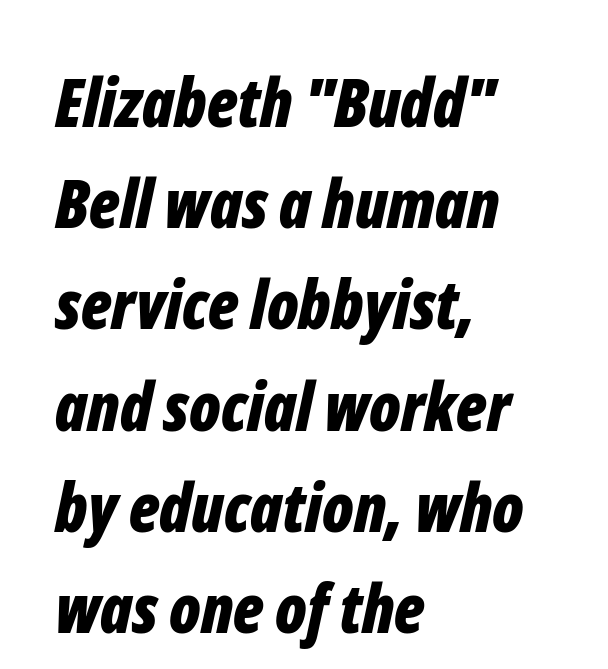
Q: Is the text bold? A: Yes.
Q: Is the text italic (slanted)? A: Yes, it leans right by about 12 degrees.
Q: Is the text underlined? A: No.
Q: How is the paragraph aligned? A: Left-aligned.
Q: Is the spacing between letters normal or unusually wide? A: Normal.
Q: Is the spacing between lines tight, normal or loose? A: Normal.
Q: Width (condensed, normal, or wide)? A: Condensed.
Q: Stroke contrast? A: Low.
Q: x-height? A: Medium.
Q: Monospaced? A: No.
